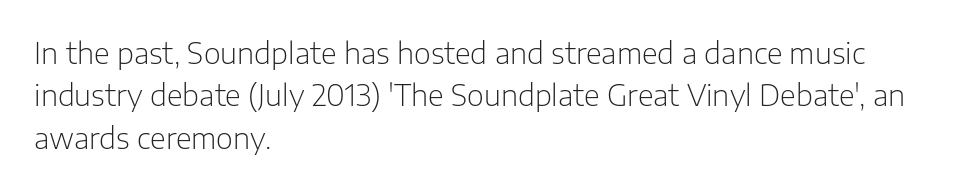
{"serif": "no", "italic": "no", "bold": "no", "weight": "light", "width": "normal", "stroke_contrast": "low", "x_height": "medium", "monospaced": "no", "underline": "no", "align": "left", "line_spacing": "normal", "line_spacing_ratio": 1.46, "letter_spacing": "normal", "letter_spacing_em": 0.0, "glyph_px": 29}
